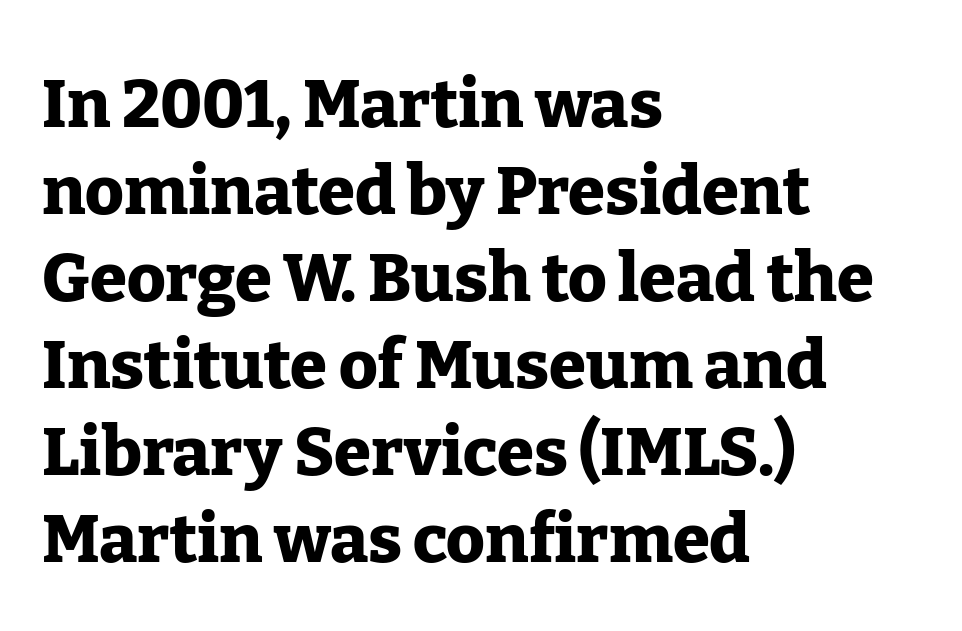
These lines are rendered in a variable-pitch font. What weight is shown? A full bold with thick strokes. Whoever set this chose a conventional vertical rhythm. Each word holds together tightly as a unit, with standard inter-letter gaps.
